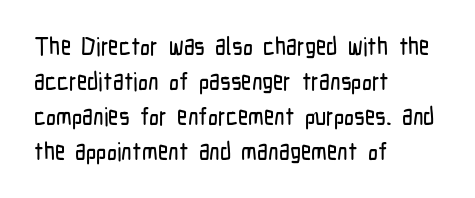
The rendering uses a moderate line-height, typical for paragraphs. A typesetter would call this zero additional tracking. Teacher's note: observe the even left margin — that is flush-left alignment. The string is rendered with underlining switched off. Posture: straight, roman, zero tilt.
